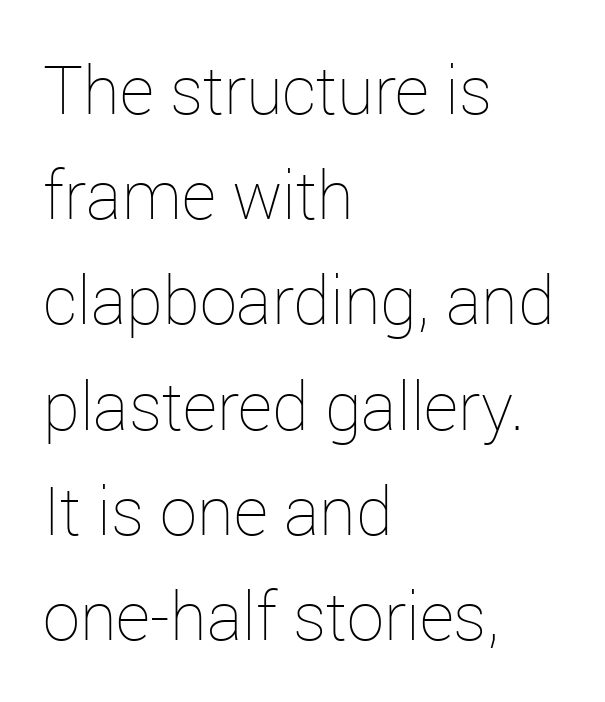
The leading is moderate, giving the passage an even texture. Caption: standard tracking, unaltered. The characters are drawn with everyday or finer stroke widths. Left-aligned paragraph, ragged on the right. Words float on clear page, feet unadorned. Varying glyph widths throughout — classic text-font behaviour.
